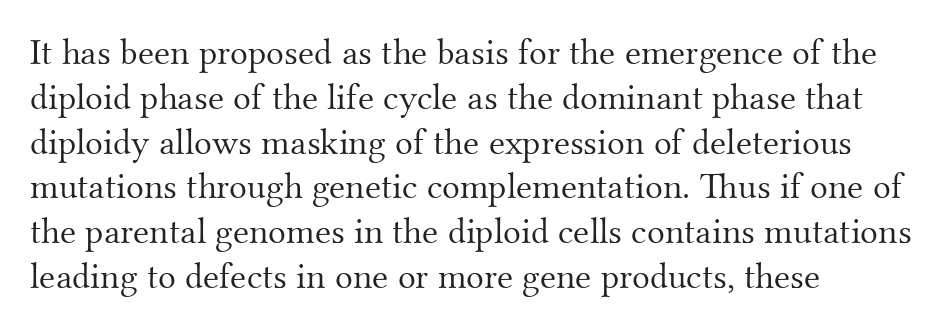
Q: Is the text bold? A: No.
Q: Is the text italic (slanted)? A: No, it is upright.
Q: Is the typeface a serif or a sans-serif typeface? A: Serif.
Q: Is the text underlined? A: No.
Q: How is the paragraph aligned? A: Left-aligned.
Q: Is the spacing between letters normal or unusually wide? A: Normal.
Q: Width (condensed, normal, or wide)? A: Normal.
Q: Stroke contrast? A: Medium.
Q: x-height? A: Small.
Q: Monospaced? A: No.
